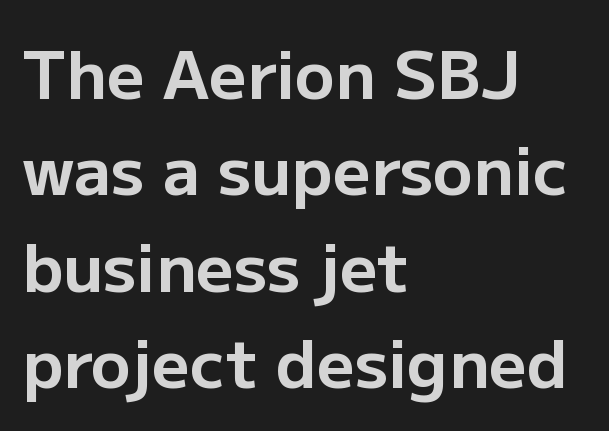
Characters follow at the spacing the type designer built in. This sample has the flowing, uneven cadence of proportional lettering. Tall strokes in this sample are plumb rather than angled. Classification — sans serif. Regarding leading, the lines here are spaced in the standard way. Check the space under the baseline: it is left empty.
